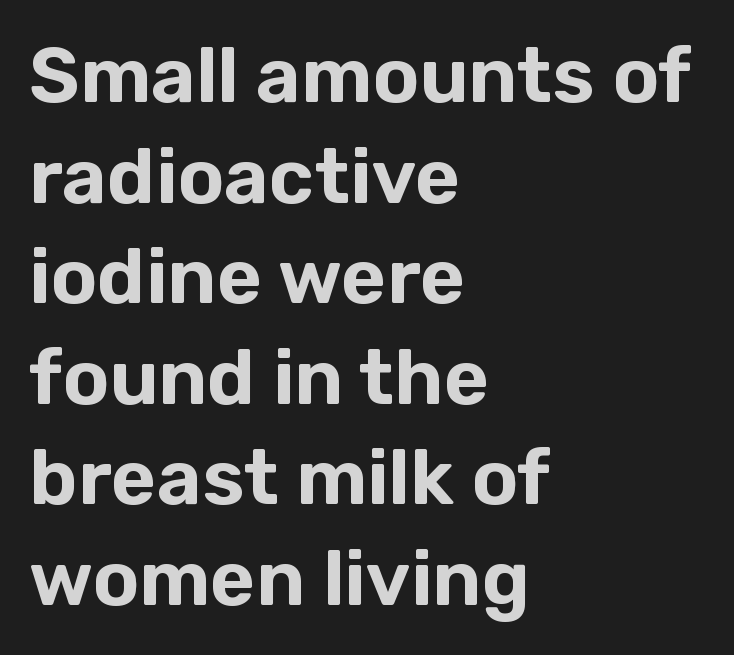
{"serif": "no", "italic": "no", "width": "normal", "stroke_contrast": "low", "x_height": "medium", "monospaced": "no", "underline": "no", "align": "left", "line_spacing": "normal", "line_spacing_ratio": 1.29, "letter_spacing": "normal", "letter_spacing_em": 0.0, "glyph_px": 78}
